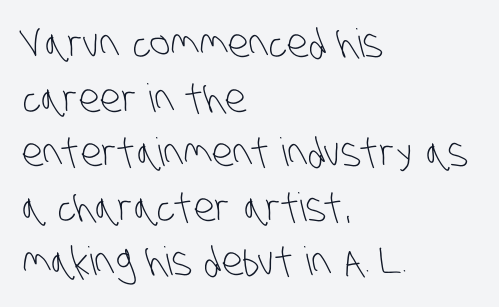
{"serif": "no", "bold": "no", "weight": "light", "width": "condensed", "stroke_contrast": "low", "x_height": "large", "monospaced": "no", "underline": "no", "align": "left", "line_spacing": "normal", "line_spacing_ratio": 1.4, "letter_spacing": "normal", "letter_spacing_em": 0.0, "glyph_px": 39}
